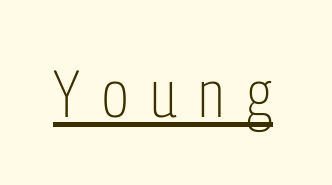
{"serif": "no", "italic": "no", "bold": "no", "weight": "light", "width": "condensed", "stroke_contrast": "low", "x_height": "medium", "monospaced": "no", "underline": "yes", "letter_spacing": "wide", "letter_spacing_em": 0.33, "glyph_px": 66}
